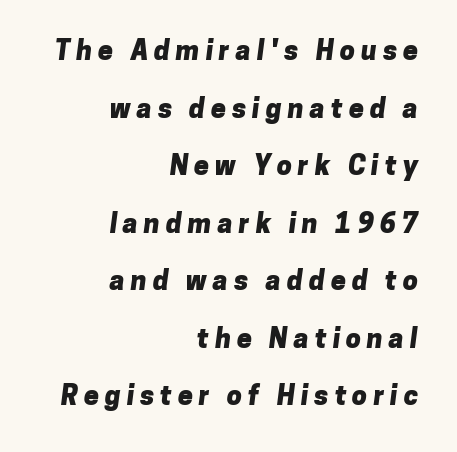
Check the space under the baseline: it is left empty. Letter spacing: wide. The characters look thick and weighty, a clear bold. Caption: multi-line text, flush right, ragged left. How would I describe the line gaps? Wide and relaxed.
